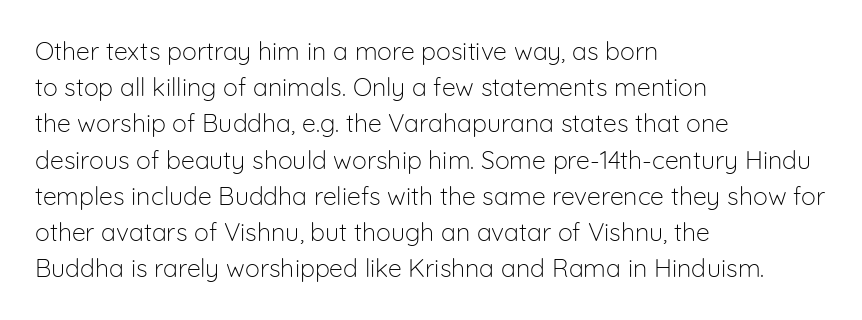
Q: Is the text bold? A: No.
Q: Is the text italic (slanted)? A: No, it is upright.
Q: Is the text underlined? A: No.
Q: How is the paragraph aligned? A: Left-aligned.
Q: Is the spacing between letters normal or unusually wide? A: Normal.
Q: Is the spacing between lines tight, normal or loose? A: Normal.
